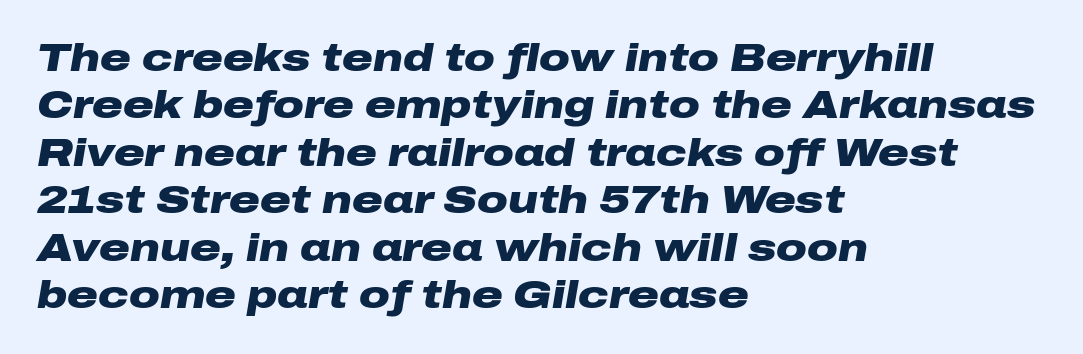
Q: Is the text bold? A: Yes.
Q: Is the text italic (slanted)? A: Yes, it leans right by about 10 degrees.
Q: Is the text underlined? A: No.
Q: How is the paragraph aligned? A: Left-aligned.
Q: Is the spacing between letters normal or unusually wide? A: Normal.
Q: Is the spacing between lines tight, normal or loose? A: Normal.
Q: Width (condensed, normal, or wide)? A: Wide.
Q: Stroke contrast? A: Low.
Q: x-height? A: Medium.
Q: Monospaced? A: No.
